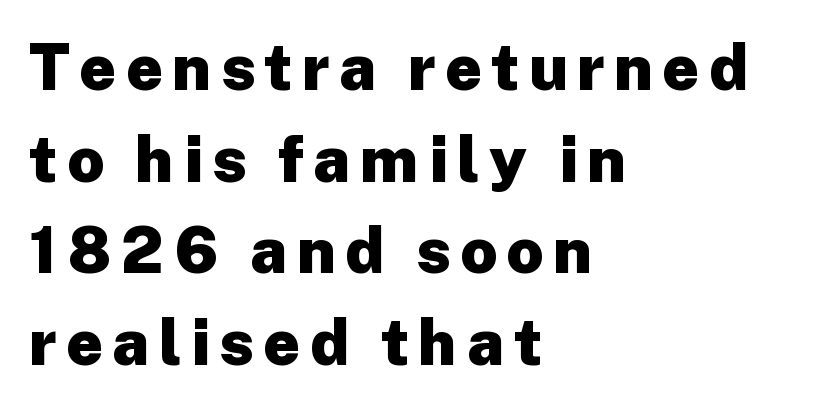
These lines stack with their left ends in a neat column. Typographic density is high because the face is bold. It's the straight-up-and-down kind of type. A bare baseline throughout the passage.
